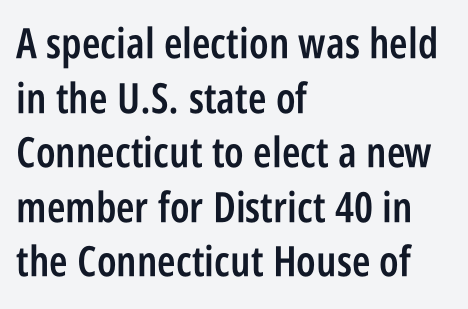
Type style note: lacks serifs. A typesetter would call this zero additional tracking. The letters stand straight up with perfectly vertical stems. A typesetter would call this proportional, since set widths differ per character.
